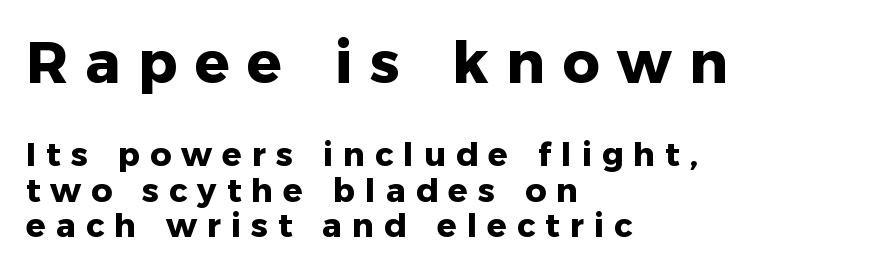
The sample has been set heavy, in full bold. Honestly, the letter spacing is so wide it's the main thing you notice. In terms of leading, this rendering errs on the cramped side. The glyphs are unaccompanied by any horizontal stroke below them.
